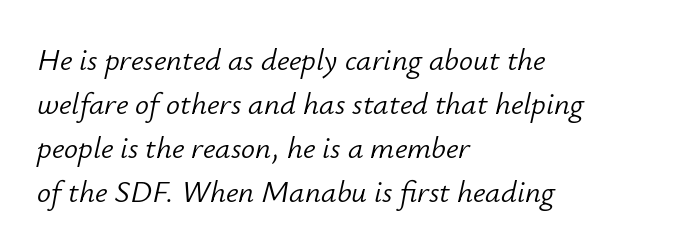
Q: Is the text bold? A: No.
Q: Is the text italic (slanted)? A: Yes, it leans right by about 12 degrees.
Q: Is the text underlined? A: No.
Q: How is the paragraph aligned? A: Left-aligned.
Q: Is the spacing between letters normal or unusually wide? A: Normal.
Q: Is the spacing between lines tight, normal or loose? A: Normal.
Q: Width (condensed, normal, or wide)? A: Normal.
Q: Stroke contrast? A: Low.
Q: x-height? A: Small.
Q: Monospaced? A: No.
